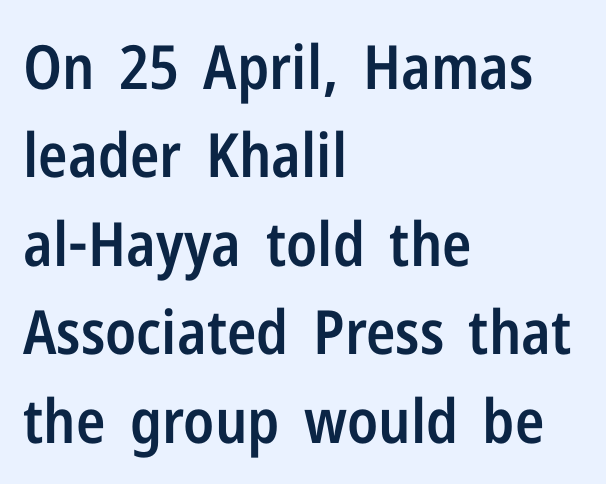
I'd describe the lettering as semibold — firm but not a full bold. The font's upright variant was chosen for this text. Students, note that the glyphs here touch the page at normal intervals. Note the varied advance widths — an 'i' is clearly narrower than an 'm'. Summary of vertical rhythm: regular, with standard interline spacing.
